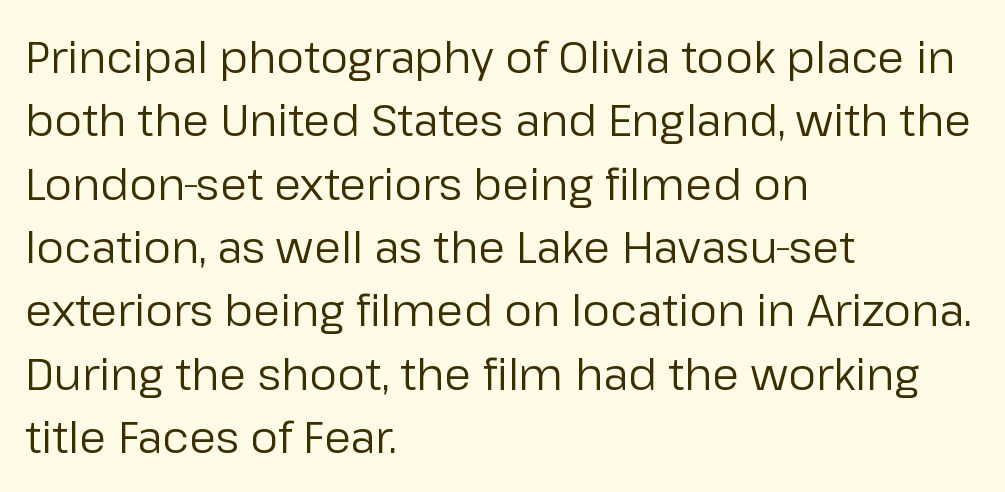
Q: Is the text bold? A: No.
Q: Is the text italic (slanted)? A: No, it is upright.
Q: Is the typeface a serif or a sans-serif typeface? A: Sans-serif.
Q: Is the text underlined? A: No.
Q: How is the paragraph aligned? A: Left-aligned.
Q: Is the spacing between letters normal or unusually wide? A: Normal.
Q: Is the spacing between lines tight, normal or loose? A: Normal.
Q: Width (condensed, normal, or wide)? A: Normal.
Q: Stroke contrast? A: Low.
Q: x-height? A: Medium.
Q: Monospaced? A: No.
